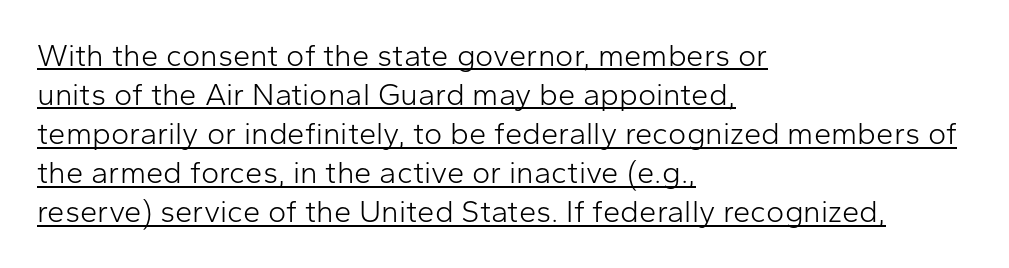
Q: Is the text bold? A: No.
Q: Is the text italic (slanted)? A: No, it is upright.
Q: Is the typeface a serif or a sans-serif typeface? A: Sans-serif.
Q: Is the text underlined? A: Yes.
Q: How is the paragraph aligned? A: Left-aligned.
Q: Is the spacing between letters normal or unusually wide? A: Normal.
Q: Is the spacing between lines tight, normal or loose? A: Normal.
Q: Width (condensed, normal, or wide)? A: Normal.
Q: Stroke contrast? A: Low.
Q: x-height? A: Medium.
Q: Monospaced? A: No.
